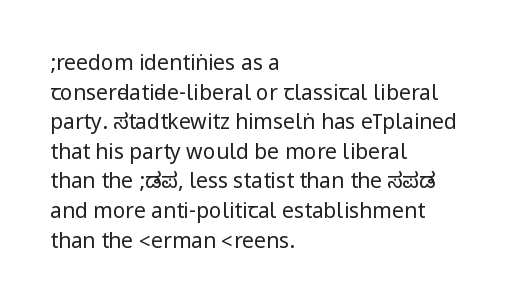
Q: Is the text bold? A: No.
Q: Is the text italic (slanted)? A: No, it is upright.
Q: Is the text underlined? A: No.
Q: How is the paragraph aligned? A: Left-aligned.
Q: Is the spacing between letters normal or unusually wide? A: Normal.
Q: Is the spacing between lines tight, normal or loose? A: Normal.
